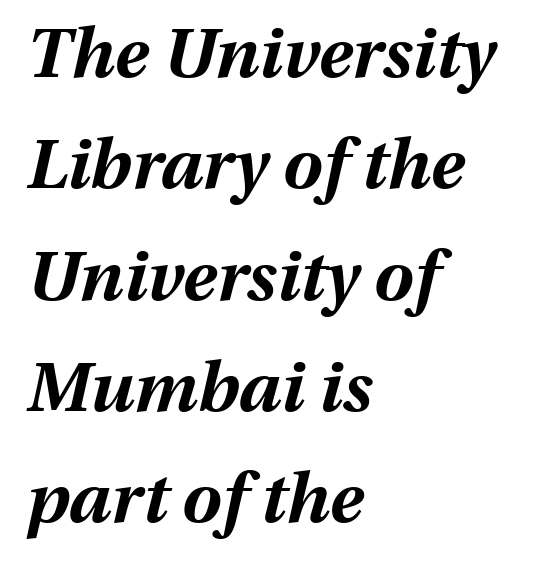
The image shows 70 px bold type, italic (leaning right); set left-aligned, normal line spacing (1.59x), normal letter spacing, not underlined; medium stroke contrast and a medium x-height.
